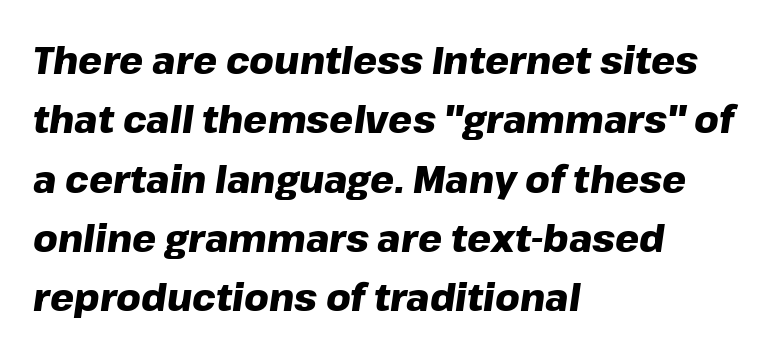
The image shows 38 px heavy type, italic (leaning right); set left-aligned, normal line spacing (1.56x), normal letter spacing, not underlined; low stroke contrast and a medium x-height.
